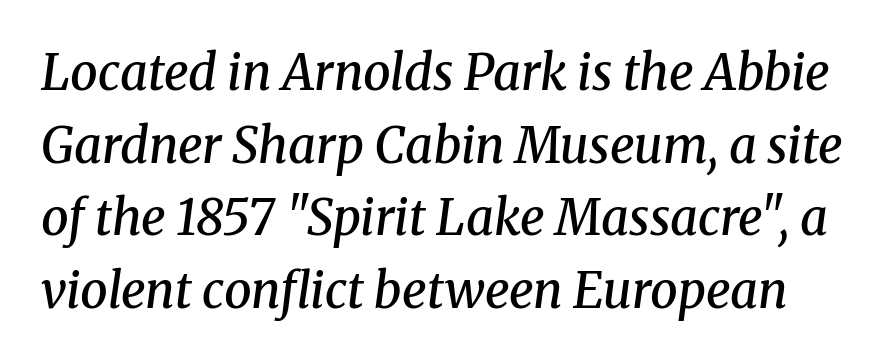
{"serif": "yes", "italic": "yes", "lean": "right", "slant_degrees": 8, "bold": "semi", "weight": "semibold", "width": "normal", "stroke_contrast": "medium", "x_height": "medium", "monospaced": "no", "underline": "no", "line_spacing": "normal", "line_spacing_ratio": 1.48, "letter_spacing": "normal", "letter_spacing_em": 0.0, "glyph_px": 49}
